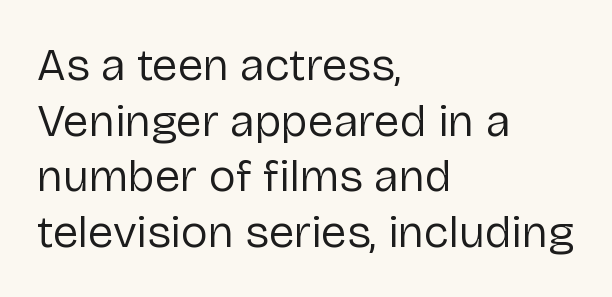
The compositor pushed each line to the left boundary. In terms of posture, this sample is upright. This rendering features lettering with no underline. Weight: not bold — regular or lighter. Caption: standard tracking, unaltered.
